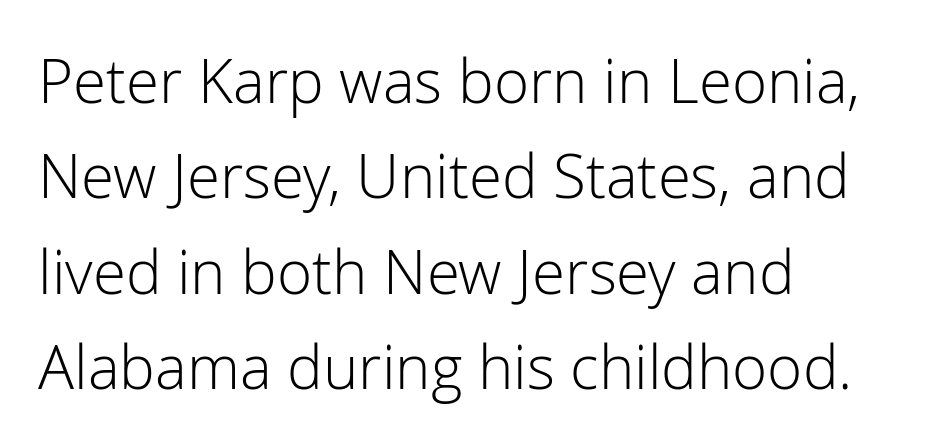
The image shows 60 px light sans-serif type, upright; set left-aligned, normal line spacing (1.59x), normal letter spacing, not underlined; low stroke contrast and a medium x-height.
